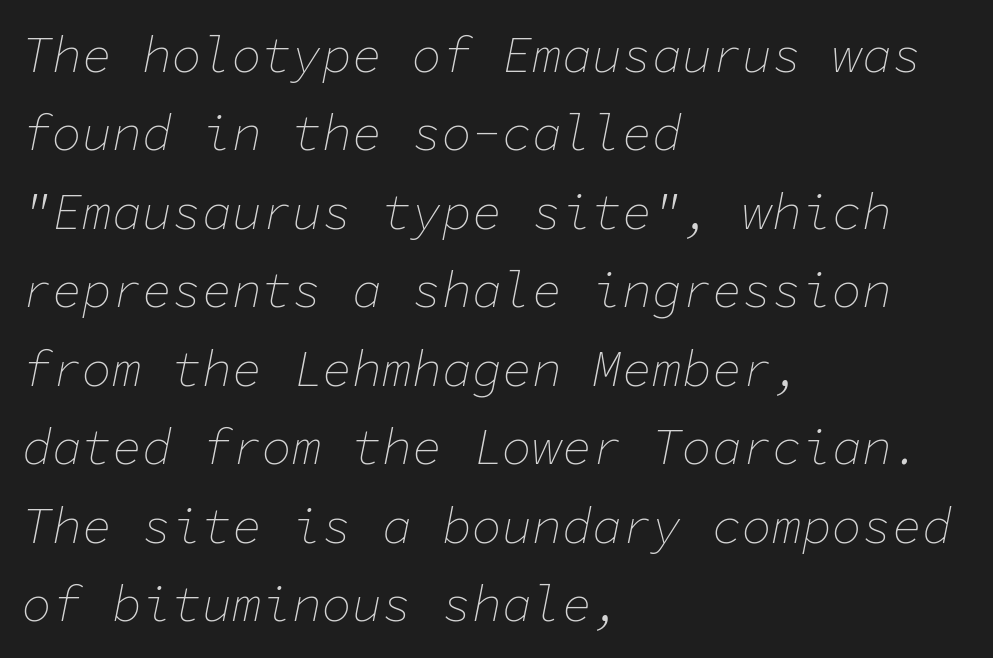
Is the block centered? No — it sits flush against the left margin. Underlining? Definitely not there. Regarding leading, the lines here are spaced in the standard way. The letters look calm and open, with moderate or lighter stems. Rendered with sloped, italic letterforms. This sample has the even, mechanical cadence of fixed-width lettering.
